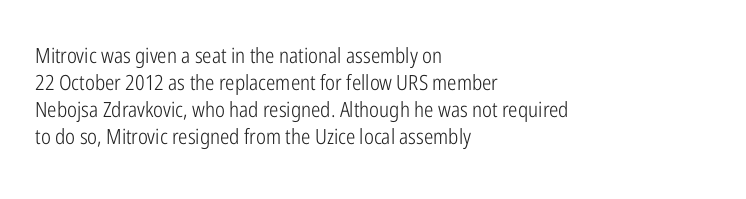
{"italic": "no", "bold": "no", "underline": "no", "align": "left", "line_spacing": "normal", "line_spacing_ratio": 1.29, "letter_spacing": "normal", "letter_spacing_em": 0.0, "glyph_px": 21}
